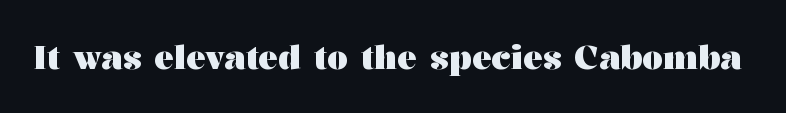
The image shows 33 px heavy, wide serif type, upright; set normal letter spacing, not underlined; medium stroke contrast and a medium x-height.
